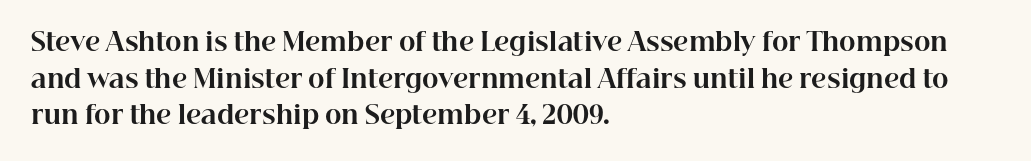
Q: Is the text bold? A: Yes.
Q: Is the text italic (slanted)? A: No, it is upright.
Q: Is the text underlined? A: No.
Q: How is the paragraph aligned? A: Left-aligned.
Q: Is the spacing between letters normal or unusually wide? A: Normal.
Q: Is the spacing between lines tight, normal or loose? A: Normal.
